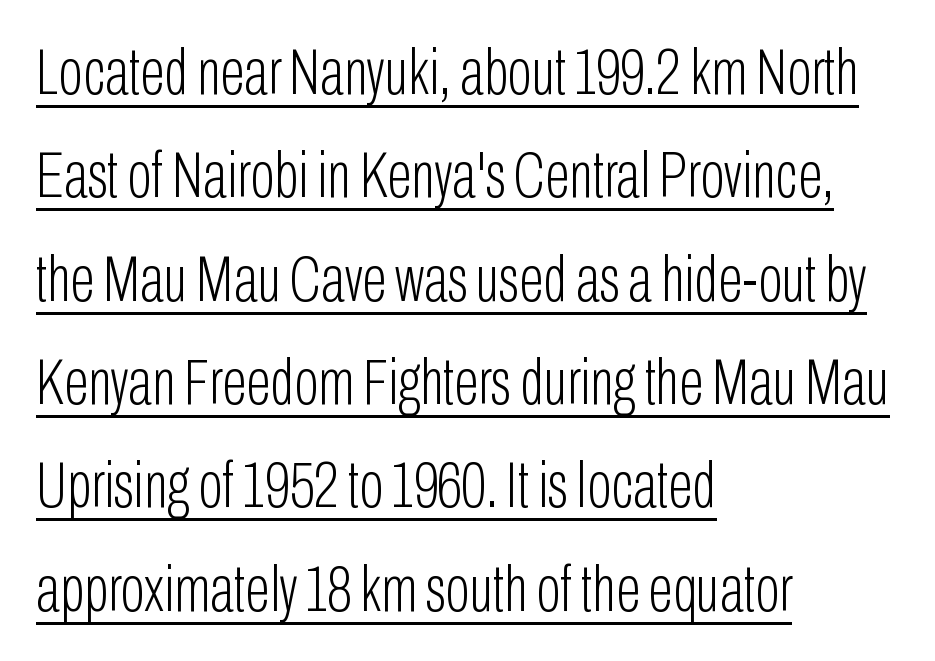
{"serif": "no", "italic": "no", "bold": "no", "weight": "light", "width": "condensed", "stroke_contrast": "low", "x_height": "medium", "monospaced": "no", "underline": "yes", "align": "left", "line_spacing": "normal", "line_spacing_ratio": 1.59, "letter_spacing": "normal", "letter_spacing_em": 0.0, "glyph_px": 65}
